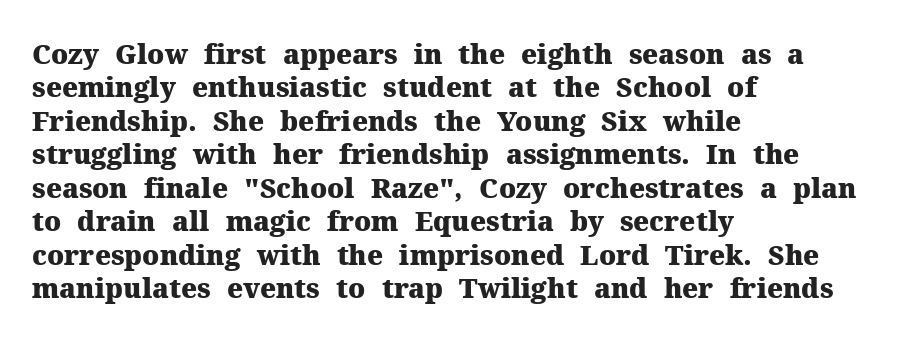
There is no visible air inserted between adjacent glyphs. Compared with a centered layout, this one pins lines to the left instead. The strokes are fattened all the way to bold. A typesetter would mark this as roman, not italic. The words here are not underlined.
